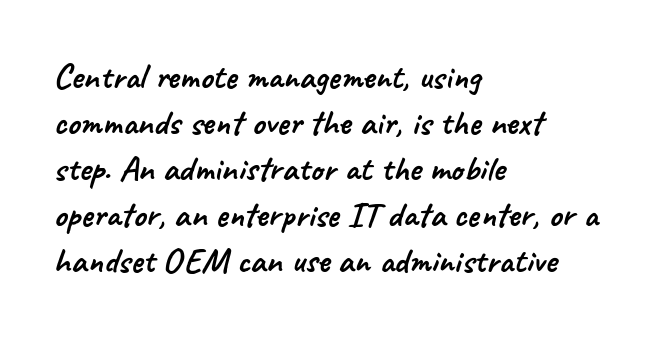
The image shows 36 px sans-serif type; set left-aligned, normal line spacing (1.28x), normal letter spacing, not underlined; low stroke contrast and a small x-height.
